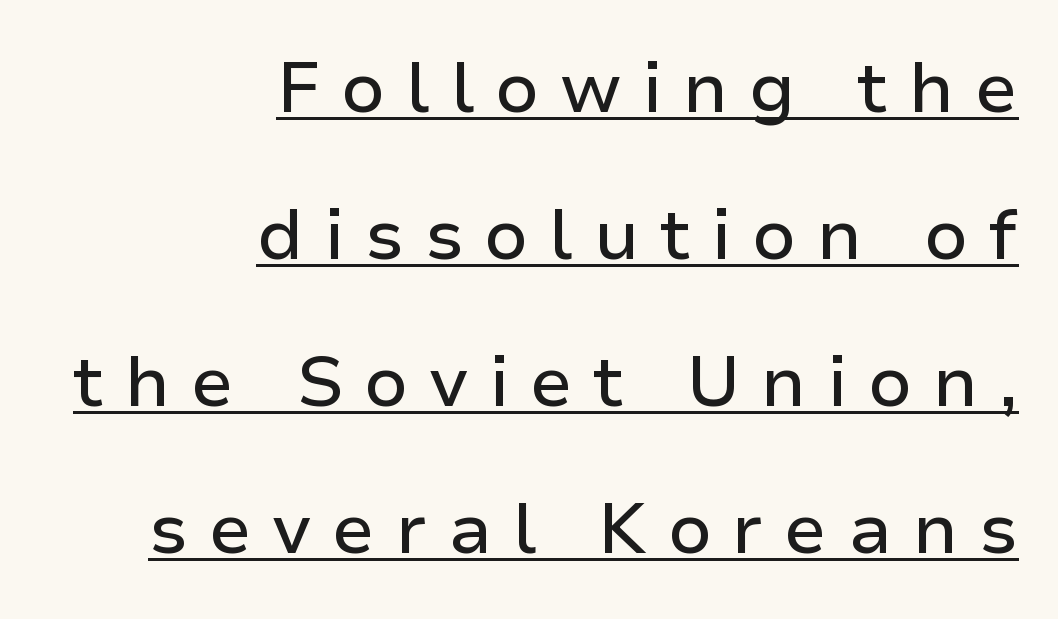
The lines are quadded right. Each letter keeps its own natural width here, so spacing adapts to shape. Each word looks stretched out because of the extra space between its letters. The rendered words wear a rule along their underside. How would I describe the line gaps? Wide and relaxed.
